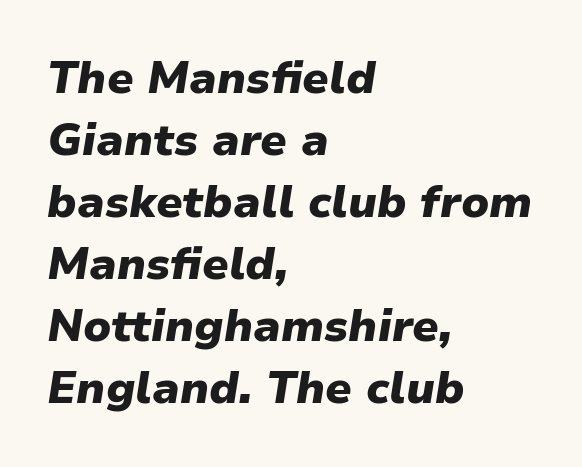
The specimen reads as italic at a glance. One glance says typical: line gaps are just what's usual. Spacing verdict: proportional, widths tailored to each character. Compared with a centered layout, this one pins lines to the left instead. Strokes here are thick enough to call this a true bold.
